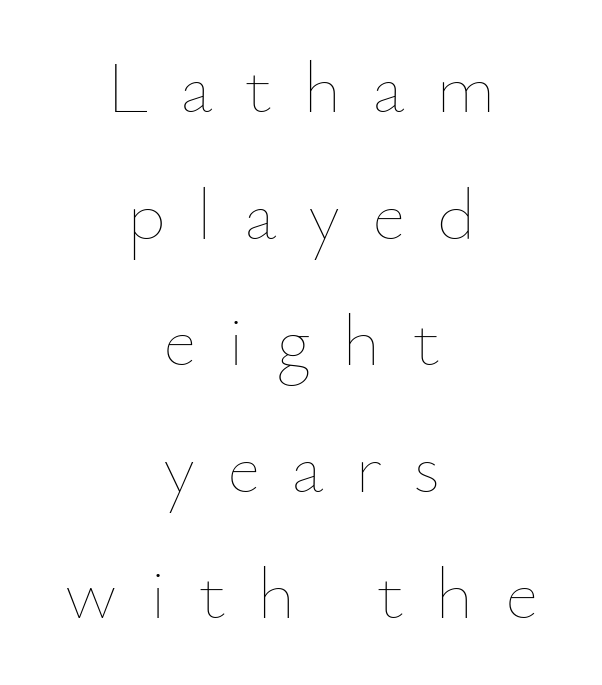
Q: Is the text bold? A: No.
Q: Is the text italic (slanted)? A: No, it is upright.
Q: Is the text underlined? A: No.
Q: How is the paragraph aligned? A: Centered.
Q: Is the spacing between letters normal or unusually wide? A: Unusually wide.
Q: Width (condensed, normal, or wide)? A: Normal.
Q: Stroke contrast? A: Low.
Q: x-height? A: Small.
Q: Monospaced? A: No.
